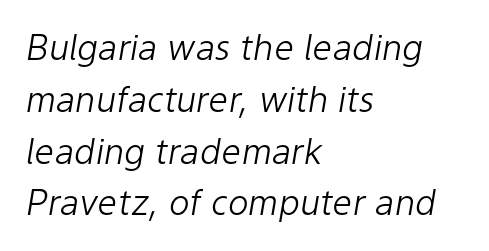
{"italic": "yes", "lean": "right", "slant_degrees": 9, "bold": "no", "weight": "light", "width": "normal", "stroke_contrast": "low", "x_height": "medium", "monospaced": "no", "underline": "no", "align": "left", "line_spacing": "normal", "line_spacing_ratio": 1.48, "letter_spacing": "normal", "letter_spacing_em": 0.0, "glyph_px": 35}
